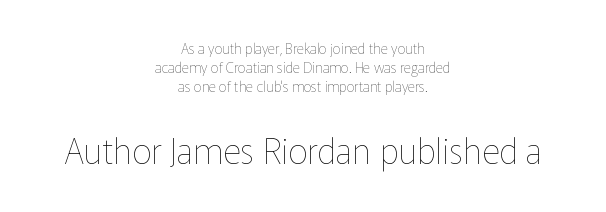
{"italic": "no", "bold": "no", "weight": "thin", "width": "normal", "stroke_contrast": "low", "x_height": "medium", "monospaced": "no", "underline": "no", "align": "center", "line_spacing": "normal", "line_spacing_ratio": 1.37, "letter_spacing": "normal", "letter_spacing_em": 0.0, "larger_block": "second", "size_ratio": 2.5, "glyph_px": 35}
